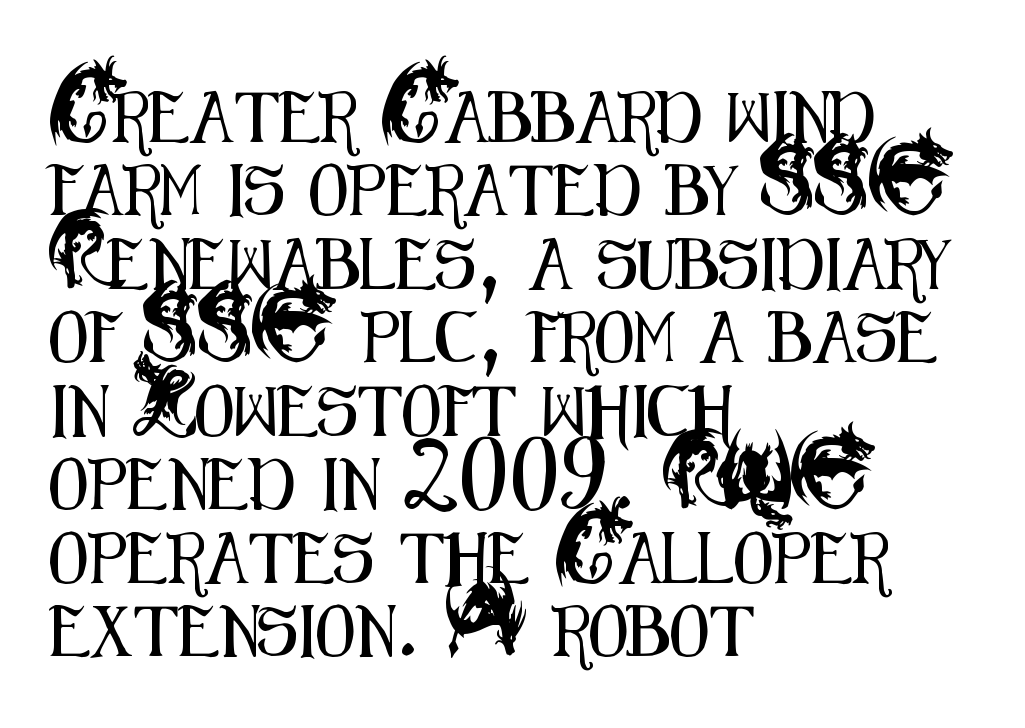
Regarding leading, the lines here are spaced in the standard way. Tall strokes in this sample are plumb rather than angled. This sample is left-justified, so line endings fall wherever the words run out. A typesetter would call this zero additional tracking. The words here are not underlined.
